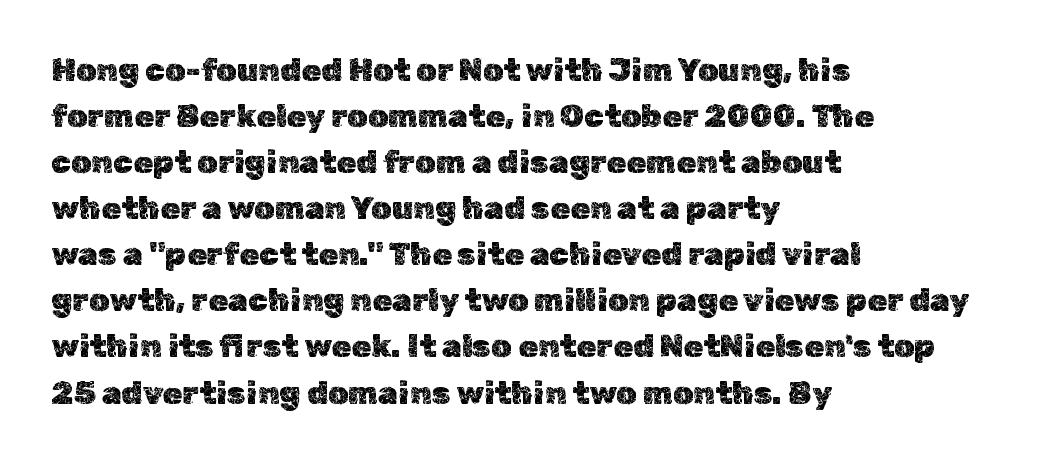
{"italic": "no", "width": "normal", "x_height": "medium", "monospaced": "no", "underline": "no", "align": "left", "line_spacing": "normal", "line_spacing_ratio": 1.44, "letter_spacing": "normal", "letter_spacing_em": 0.0, "glyph_px": 32}
